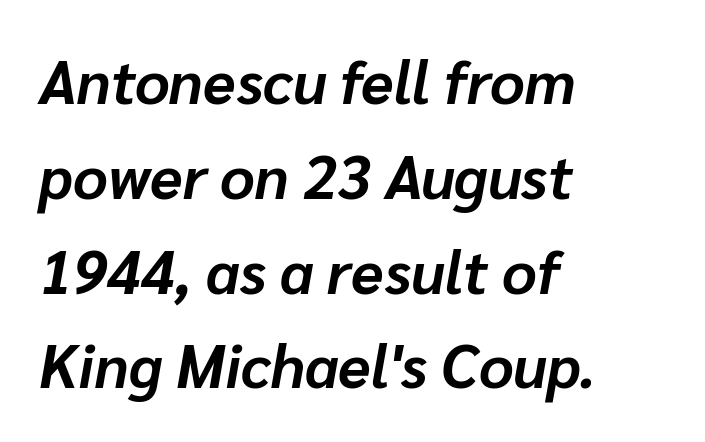
Q: Is the text bold? A: Yes.
Q: Is the text italic (slanted)? A: Yes, it leans right by about 10 degrees.
Q: Is the text underlined? A: No.
Q: How is the paragraph aligned? A: Left-aligned.
Q: Is the spacing between letters normal or unusually wide? A: Normal.
Q: Is the spacing between lines tight, normal or loose? A: Normal.
Q: Width (condensed, normal, or wide)? A: Normal.
Q: Stroke contrast? A: Low.
Q: x-height? A: Medium.
Q: Monospaced? A: No.
